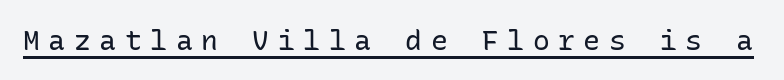
Q: Is the text bold? A: No.
Q: Is the text italic (slanted)? A: No, it is upright.
Q: Is the typeface a serif or a sans-serif typeface? A: Sans-serif.
Q: Is the text underlined? A: Yes.
Q: Is the spacing between letters normal or unusually wide? A: Unusually wide.
Q: Width (condensed, normal, or wide)? A: Normal.
Q: Stroke contrast? A: Low.
Q: x-height? A: Medium.
Q: Monospaced? A: Yes.
